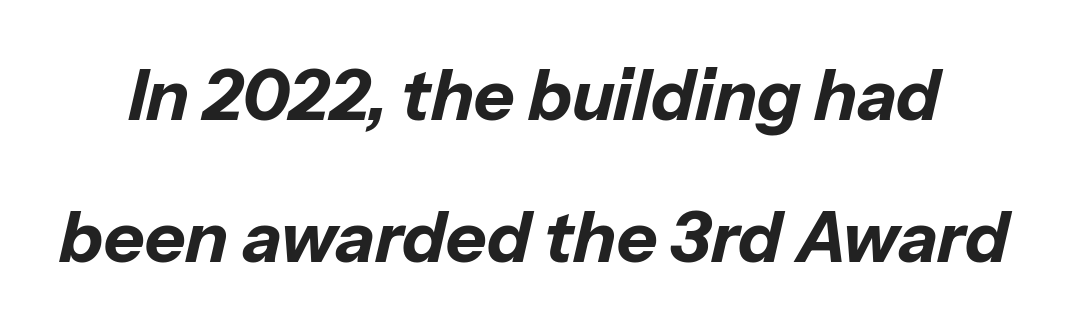
The horizontal fit of the characters is conventional and even. Spacing verdict: proportional, widths tailored to each character. Regarding leading, the lines here are spaced well apart. Style check: oblique. Set as a true bold cut, around the 700 mark. The space beneath each line is pristine and unruled.
